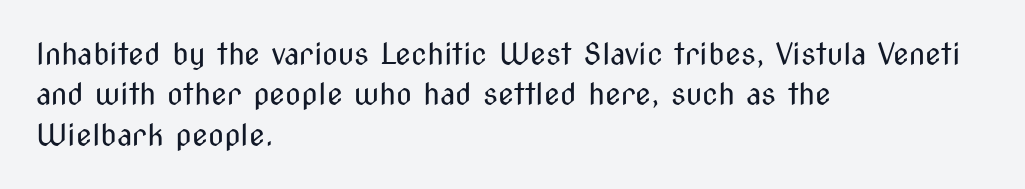
{"serif": "no", "italic": "no", "bold": "no", "weight": "regular", "width": "condensed", "stroke_contrast": "medium", "x_height": "medium", "monospaced": "no", "underline": "no", "align": "left", "line_spacing": "normal", "line_spacing_ratio": 1.39, "letter_spacing": "normal", "letter_spacing_em": 0.0, "glyph_px": 29}
